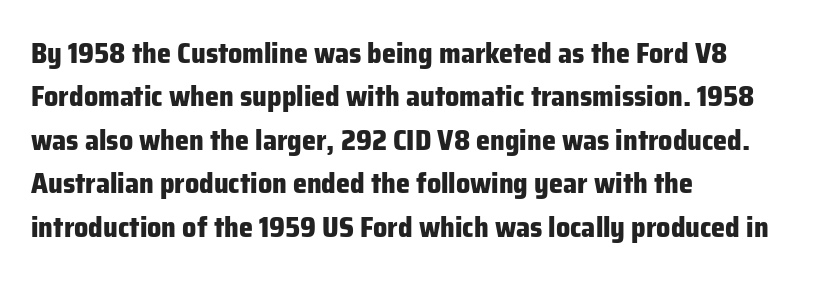
{"serif": "no", "italic": "no", "bold": "yes", "weight": "heavy", "width": "normal", "stroke_contrast": "low", "x_height": "medium", "monospaced": "no", "underline": "no", "align": "left", "line_spacing": "normal", "line_spacing_ratio": 1.55, "letter_spacing": "normal", "letter_spacing_em": 0.0, "glyph_px": 28}
